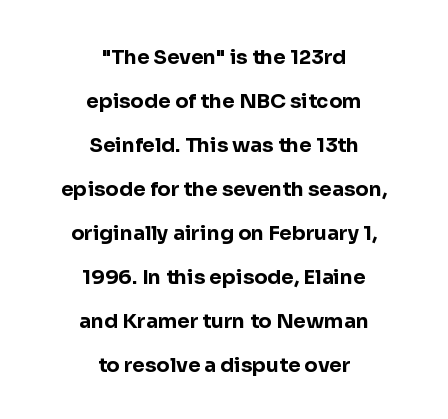
{"italic": "no", "bold": "yes", "underline": "no", "align": "center", "line_spacing": "loose", "line_spacing_ratio": 2.2, "letter_spacing": "normal", "letter_spacing_em": 0.0, "glyph_px": 20}
